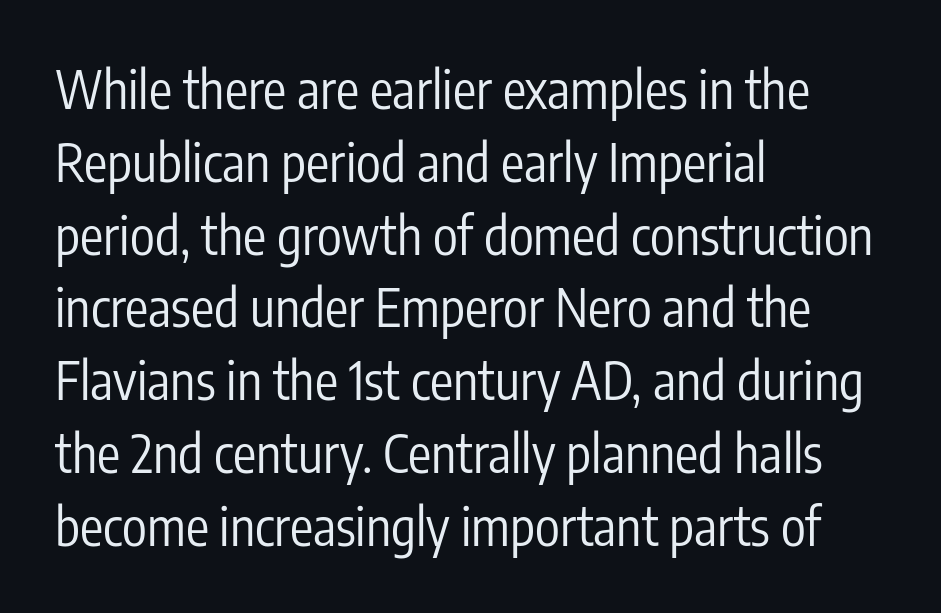
{"serif": "no", "italic": "no", "bold": "no", "weight": "regular", "width": "condensed", "stroke_contrast": "low", "x_height": "medium", "monospaced": "no", "underline": "no", "align": "left", "line_spacing": "normal", "line_spacing_ratio": 1.4, "letter_spacing": "normal", "letter_spacing_em": 0.0, "glyph_px": 52}
